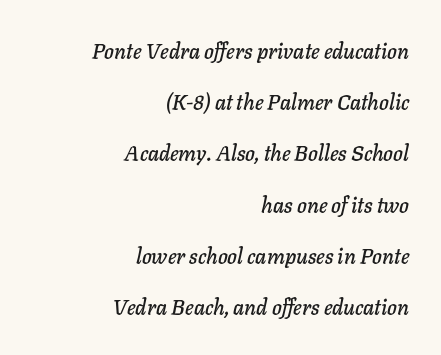
{"italic": "yes", "lean": "right", "slant_degrees": 11, "underline": "no", "align": "right", "line_spacing": "loose", "line_spacing_ratio": 2.44, "letter_spacing": "normal", "letter_spacing_em": 0.0, "glyph_px": 21}
